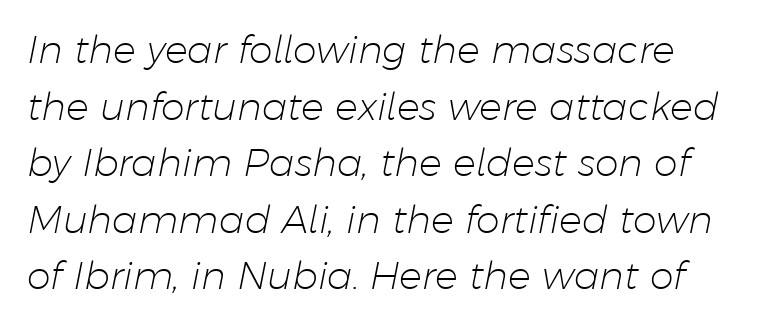
This sample keeps an unexceptional amount of space between lines. In terms of letterspacing, this is plain default setting. Anything drawn beneath the words? Only blank space. Spacing verdict: proportional, widths tailored to each character. Stroke mass is kept to a normal reading level or below.
